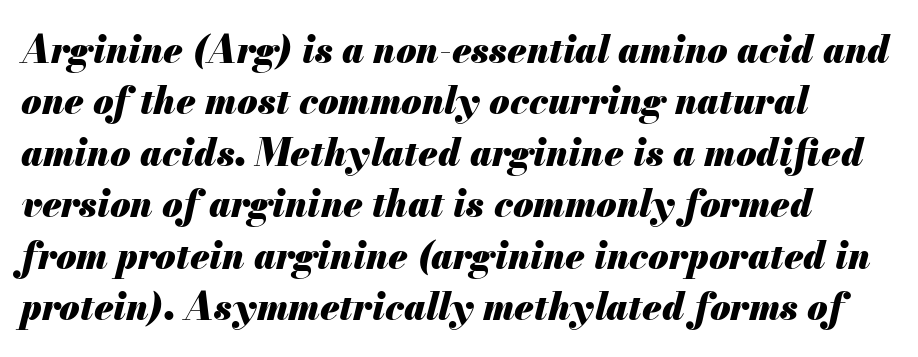
The image shows 37 px heavy type, italic (leaning right); set left-aligned, normal line spacing (1.39x), normal letter spacing, not underlined; medium stroke contrast and a small x-height.
